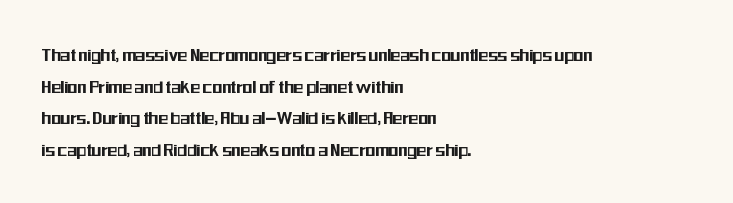
Q: Is the text italic (slanted)? A: No, it is upright.
Q: Is the text underlined? A: No.
Q: How is the paragraph aligned? A: Left-aligned.
Q: Is the spacing between letters normal or unusually wide? A: Normal.
Q: Is the spacing between lines tight, normal or loose? A: Normal.
